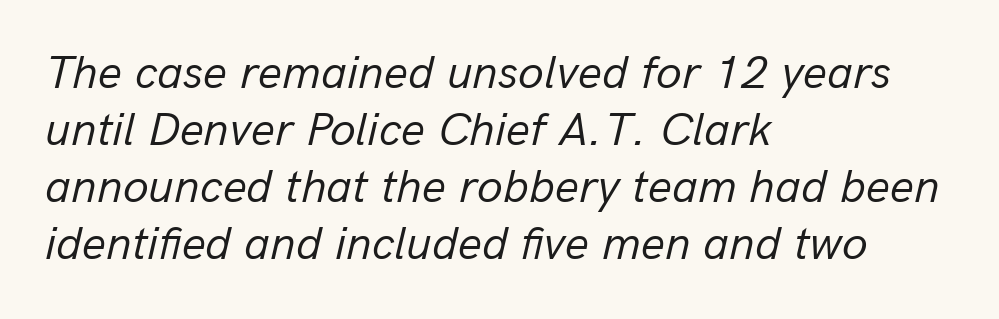
{"italic": "yes", "lean": "right", "slant_degrees": 13, "bold": "no", "weight": "regular", "width": "normal", "stroke_contrast": "low", "x_height": "medium", "monospaced": "no", "underline": "no", "align": "left", "line_spacing_ratio": 1.21, "letter_spacing": "normal", "letter_spacing_em": 0.0, "glyph_px": 47}
